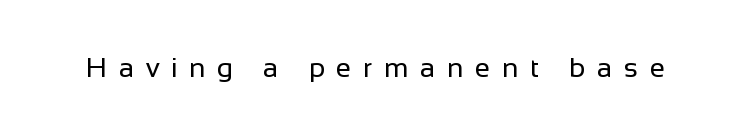
What kind of face is this? One without serifs — a sans. The horizontal fit of the characters is loose and conspicuously gappy. The type sits square on the baseline with zero lean. Check under the words: just untouched page. Is the type heavy? It reads as light-to-regular instead. Looks like regular typesetting: each glyph gets only the width it needs.
